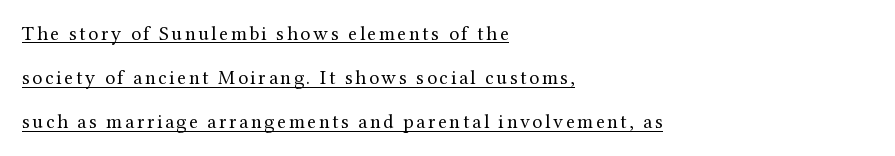
Q: Is the text bold? A: No.
Q: Is the text italic (slanted)? A: No, it is upright.
Q: Is the text underlined? A: Yes.
Q: How is the paragraph aligned? A: Left-aligned.
Q: Is the spacing between lines tight, normal or loose? A: Loose.
